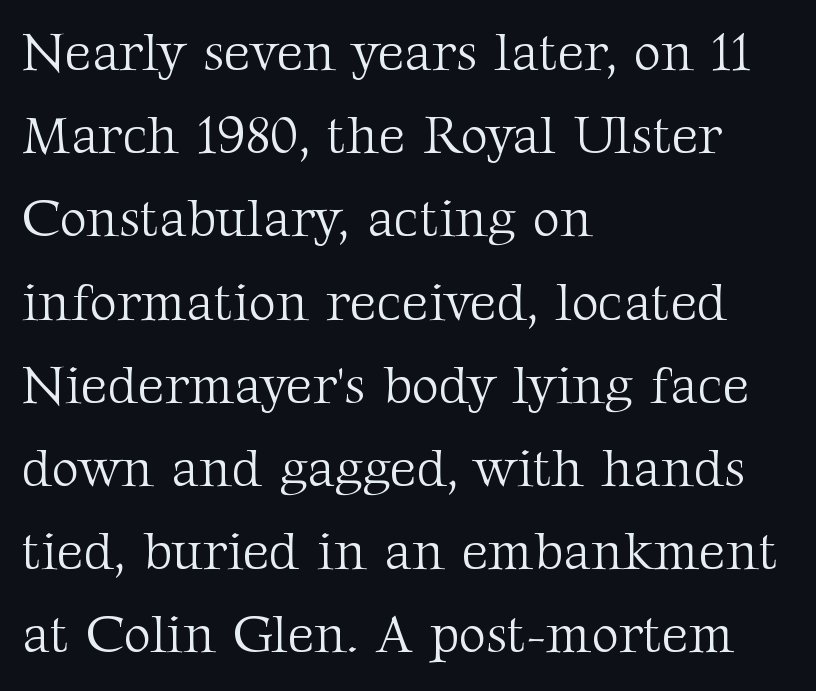
{"serif": "yes", "italic": "no", "bold": "no", "weight": "light", "width": "normal", "stroke_contrast": "medium", "x_height": "medium", "monospaced": "no", "underline": "no", "align": "left", "line_spacing": "normal", "line_spacing_ratio": 1.57, "letter_spacing": "normal", "letter_spacing_em": 0.0, "glyph_px": 53}
